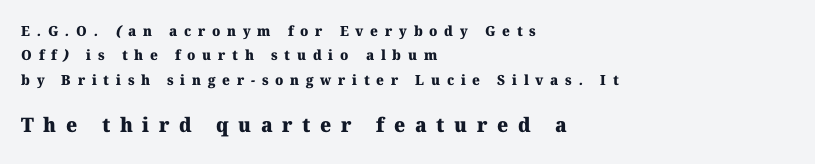
Q: Is the text bold? A: Yes.
Q: Is the text underlined? A: No.
Q: How is the paragraph aligned? A: Left-aligned.
Q: Is the spacing between letters normal or unusually wide? A: Unusually wide.
Q: Which block of text is set in a larger size, the first (top) or the second (bottom)? A: The second (bottom) one.
